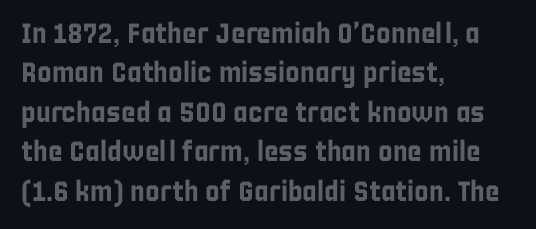
{"italic": "no", "width": "condensed", "x_height": "large", "monospaced": "no", "underline": "no", "align": "left", "line_spacing": "normal", "line_spacing_ratio": 1.41, "letter_spacing": "normal", "letter_spacing_em": 0.0, "glyph_px": 28}
